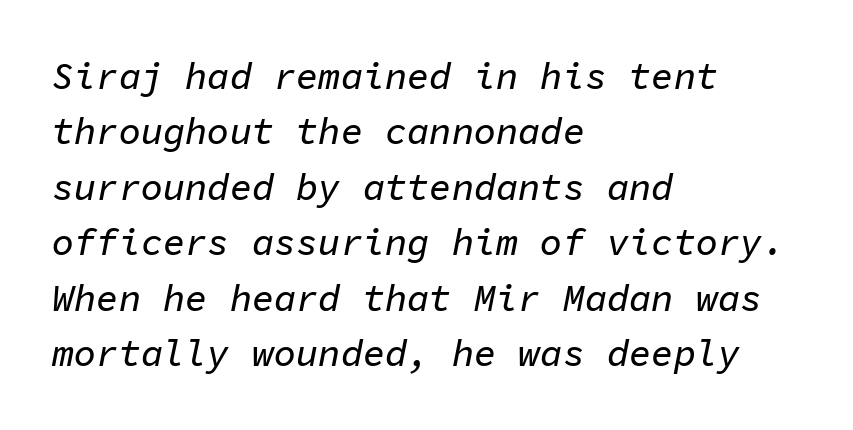
{"italic": "yes", "lean": "right", "slant_degrees": 11, "width": "normal", "stroke_contrast": "low", "x_height": "medium", "monospaced": "yes", "underline": "no", "align": "left", "line_spacing": "normal", "line_spacing_ratio": 1.5, "letter_spacing": "normal", "letter_spacing_em": 0.0, "glyph_px": 37}
